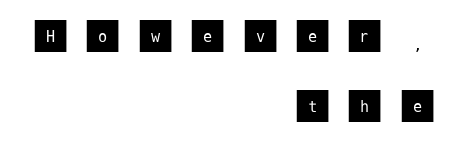
Q: Is the text italic (slanted)? A: No, it is upright.
Q: Is the typeface a serif or a sans-serif typeface? A: Sans-serif.
Q: Is the text underlined? A: No.
Q: How is the paragraph aligned? A: Right-aligned.
Q: Is the spacing between letters normal or unusually wide? A: Unusually wide.
Q: Is the spacing between lines tight, normal or loose? A: Loose.
Q: Width (condensed, normal, or wide)? A: Normal.
Q: Stroke contrast? A: Medium.
Q: x-height? A: Large.
